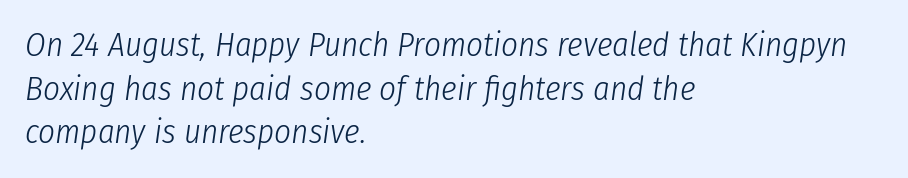
Q: Is the text bold? A: No.
Q: Is the text italic (slanted)? A: Yes, it leans right by about 8 degrees.
Q: Is the text underlined? A: No.
Q: How is the paragraph aligned? A: Left-aligned.
Q: Is the spacing between letters normal or unusually wide? A: Normal.
Q: Is the spacing between lines tight, normal or loose? A: Normal.
Q: Width (condensed, normal, or wide)? A: Condensed.
Q: Stroke contrast? A: Low.
Q: x-height? A: Medium.
Q: Monospaced? A: No.
